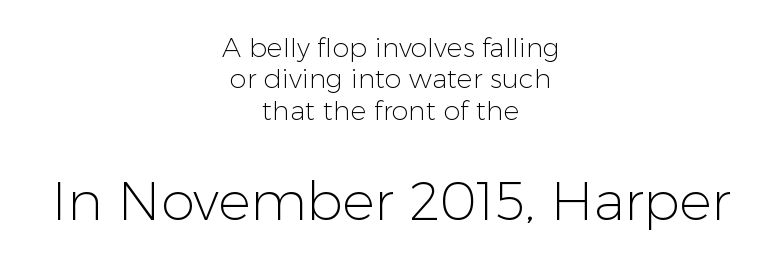
{"serif": "no", "italic": "no", "bold": "no", "weight": "light", "width": "normal", "stroke_contrast": "low", "x_height": "medium", "monospaced": "no", "underline": "no", "align": "center", "line_spacing_ratio": 1.16, "letter_spacing": "normal", "letter_spacing_em": 0.0, "larger_block": "second", "size_ratio": 2.0, "glyph_px": 54}
